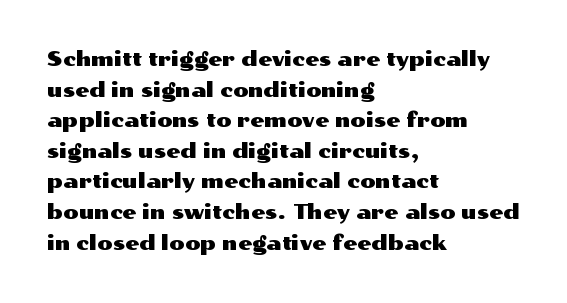
Posture: upright roman. Where is the straight margin? On the left. The passage shown stacks its lines at a standard gap. The passage shown is not underscored anywhere. The tracking reads as untouched default to a designer's eye.
